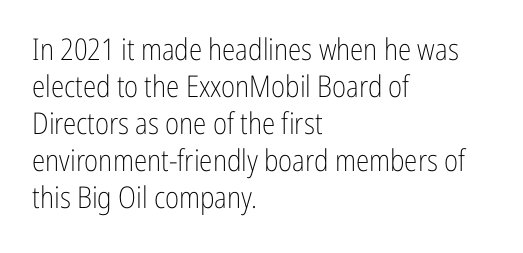
Q: Is the text bold? A: No.
Q: Is the text italic (slanted)? A: No, it is upright.
Q: Is the typeface a serif or a sans-serif typeface? A: Sans-serif.
Q: Is the text underlined? A: No.
Q: How is the paragraph aligned? A: Left-aligned.
Q: Is the spacing between letters normal or unusually wide? A: Normal.
Q: Width (condensed, normal, or wide)? A: Condensed.
Q: Stroke contrast? A: Low.
Q: x-height? A: Medium.
Q: Monospaced? A: No.
